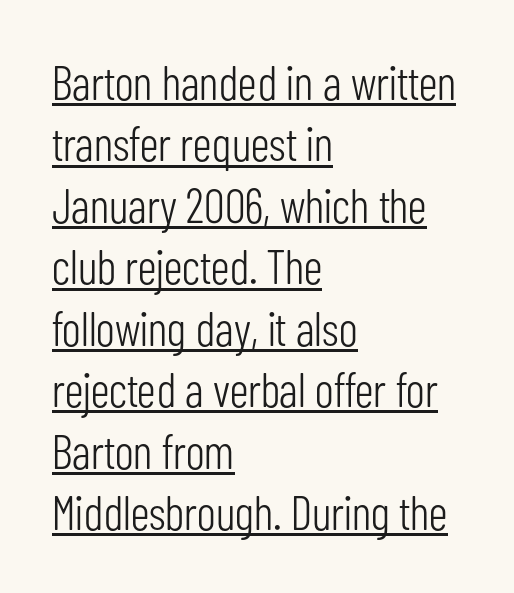
These lines are set flush left with a ragged right edge. Compared with a typical body face, this is equally light or lighter still. Is this a fixed-width face? No — the glyphs have proportional, varying widths. Examine the stroke ends and you'll find no serifs.
